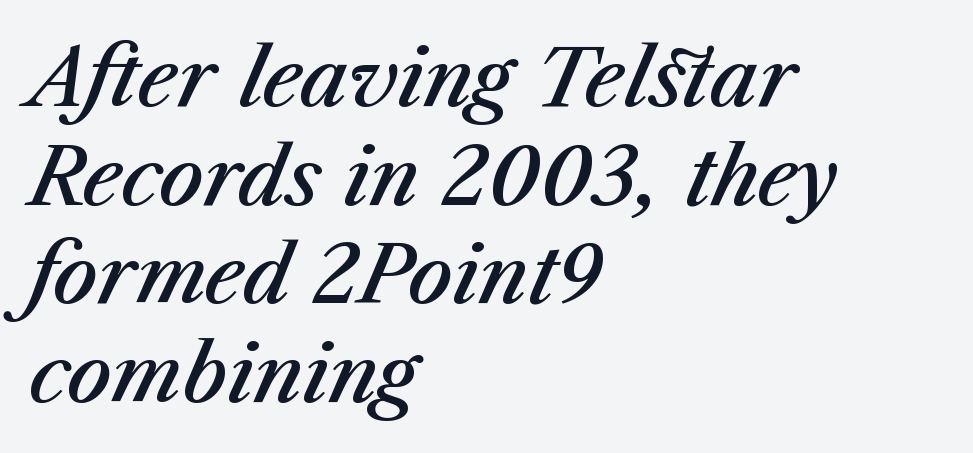
Q: Is the text bold? A: Semi-bold.
Q: Is the text italic (slanted)? A: Yes, it leans right by about 23 degrees.
Q: Is the text underlined? A: No.
Q: How is the paragraph aligned? A: Left-aligned.
Q: Is the spacing between letters normal or unusually wide? A: Normal.
Q: Is the spacing between lines tight, normal or loose? A: Normal.
Q: Width (condensed, normal, or wide)? A: Normal.
Q: Stroke contrast? A: Medium.
Q: x-height? A: Medium.
Q: Monospaced? A: No.
